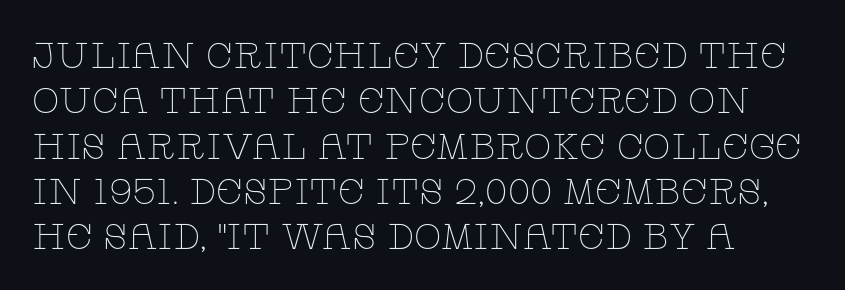
{"serif": "yes", "italic": "no", "bold": "no", "weight": "thin", "width": "wide", "stroke_contrast": "low", "x_height": "large", "monospaced": "no", "underline": "no", "line_spacing": "normal", "line_spacing_ratio": 1.26, "letter_spacing": "normal", "letter_spacing_em": 0.0, "glyph_px": 36}
